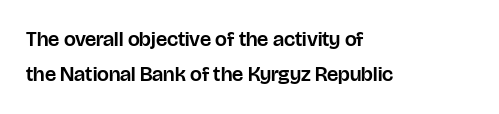
{"italic": "no", "underline": "no", "align": "left", "line_spacing": "normal", "line_spacing_ratio": 1.69, "letter_spacing": "normal", "letter_spacing_em": 0.0, "glyph_px": 21}
